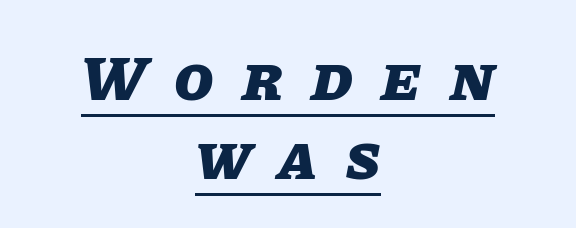
These words are printed bold, with thick strokes throughout. Both edges are ragged and mirror each other, which tells us the setting is centered. Underline: present. Posture: slanted. The face used here is proportionally spaced, like ordinary book or web type.
